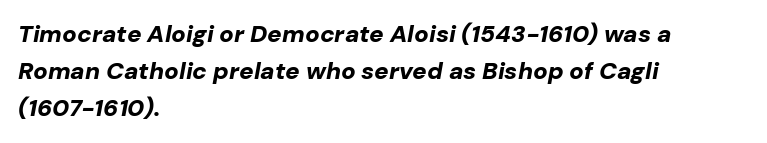
{"italic": "yes", "lean": "right", "slant_degrees": 10, "bold": "yes", "underline": "no", "align": "left", "line_spacing": "normal", "line_spacing_ratio": 1.55, "letter_spacing": "normal", "letter_spacing_em": 0.0, "glyph_px": 24}
